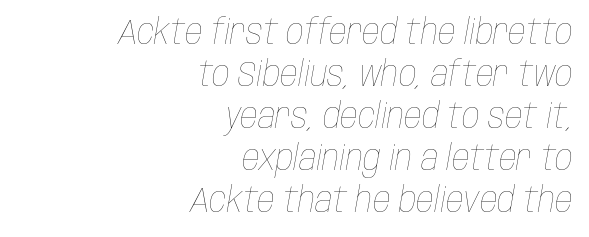
{"italic": "yes", "lean": "right", "slant_degrees": 10, "bold": "no", "weight": "thin", "width": "condensed", "stroke_contrast": "low", "x_height": "large", "monospaced": "no", "underline": "no", "align": "right", "line_spacing_ratio": 1.2, "letter_spacing": "normal", "letter_spacing_em": 0.0, "glyph_px": 35}
